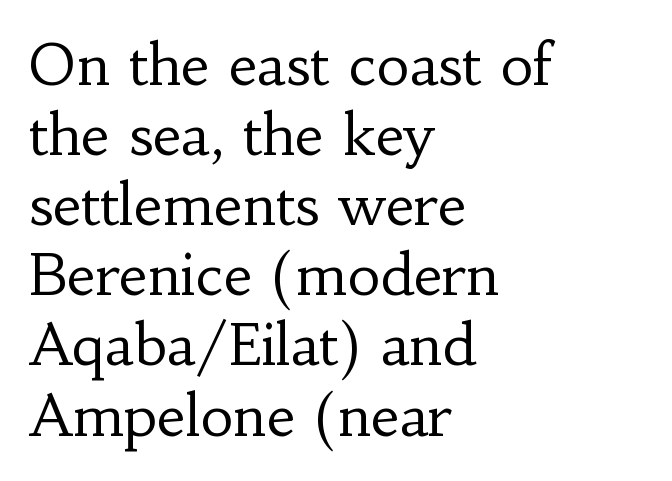
{"serif": "yes", "italic": "no", "bold": "no", "weight": "regular", "width": "normal", "stroke_contrast": "low", "x_height": "small", "monospaced": "no", "underline": "no", "align": "left", "line_spacing_ratio": 1.23, "letter_spacing": "normal", "letter_spacing_em": 0.0, "glyph_px": 57}
